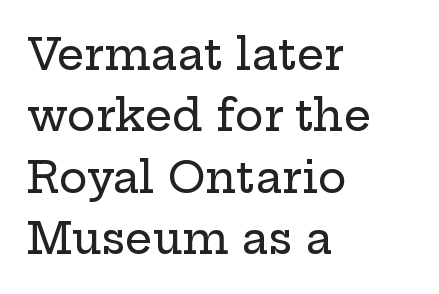
Q: Is the text italic (slanted)? A: No, it is upright.
Q: Is the typeface a serif or a sans-serif typeface? A: Serif.
Q: Is the text underlined? A: No.
Q: How is the paragraph aligned? A: Left-aligned.
Q: Is the spacing between letters normal or unusually wide? A: Normal.
Q: Is the spacing between lines tight, normal or loose? A: Normal.
Q: Width (condensed, normal, or wide)? A: Wide.
Q: Stroke contrast? A: Low.
Q: x-height? A: Medium.
Q: Monospaced? A: No.
